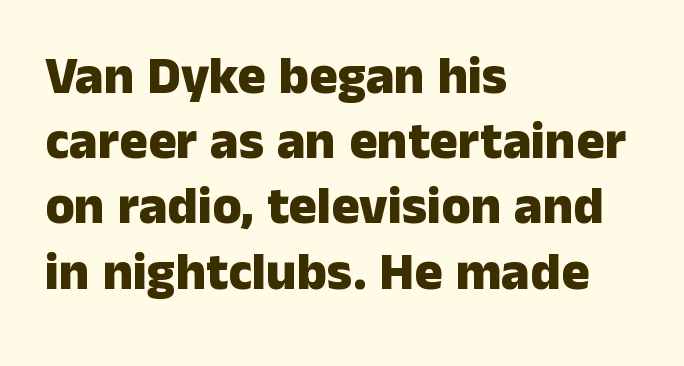
Q: Is the text bold? A: Yes.
Q: Is the text italic (slanted)? A: No, it is upright.
Q: Is the typeface a serif or a sans-serif typeface? A: Sans-serif.
Q: Is the text underlined? A: No.
Q: How is the paragraph aligned? A: Left-aligned.
Q: Is the spacing between letters normal or unusually wide? A: Normal.
Q: Width (condensed, normal, or wide)? A: Normal.
Q: Stroke contrast? A: Low.
Q: x-height? A: Medium.
Q: Monospaced? A: No.
